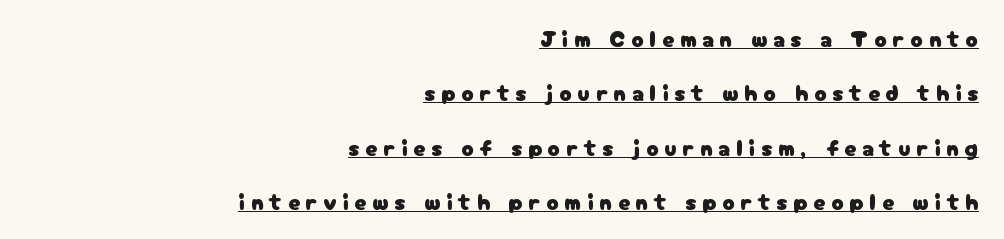
In terms of leading, this rendering errs on the spacious side. Look at the tracking — it's clearly loosened, letters drifting apart. Tall strokes in this sample are plumb rather than angled. The face used here appears with an underline applied. Line endings align vertically; line beginnings do not.
